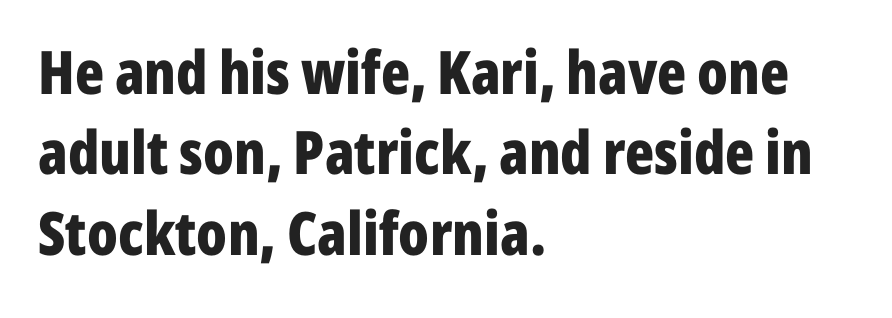
Has an underline been added? It has not. Layout note: lines flush left. The face used here is rendered with its standard letterfit. Students, this is bold: see how much ink each stroke carries. You can tell it's not italic because the verticals are truly vertical. Here the designer chose a conventional face with non-uniform glyph widths.
